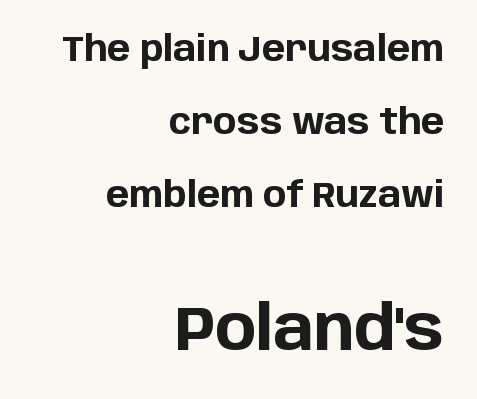
Q: Is the text bold? A: Yes.
Q: Is the text italic (slanted)? A: No, it is upright.
Q: Is the typeface a serif or a sans-serif typeface? A: Sans-serif.
Q: Is the text underlined? A: No.
Q: How is the paragraph aligned? A: Right-aligned.
Q: Is the spacing between letters normal or unusually wide? A: Normal.
Q: Is the spacing between lines tight, normal or loose? A: Loose.
Q: Which block of text is set in a larger size, the first (top) or the second (bottom)? A: The second (bottom) one.
Q: Width (condensed, normal, or wide)? A: Normal.
Q: Stroke contrast? A: Low.
Q: x-height? A: Large.
Q: Monospaced? A: No.
